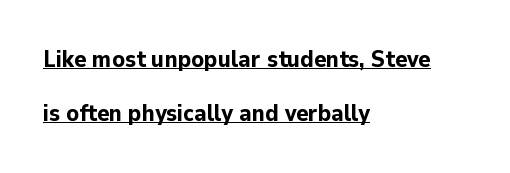
The image shows 23 px bold type, upright; set left-aligned, loose line spacing (2.34x), normal letter spacing, underlined.
